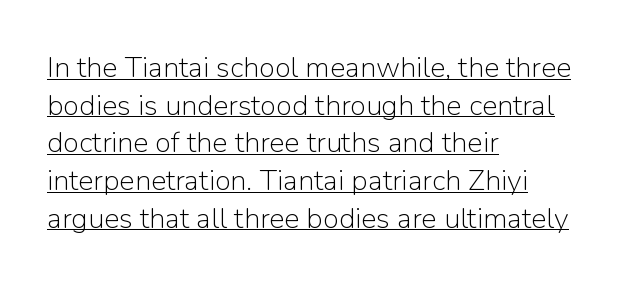
Q: Is the text bold? A: No.
Q: Is the text italic (slanted)? A: No, it is upright.
Q: Is the typeface a serif or a sans-serif typeface? A: Sans-serif.
Q: Is the text underlined? A: Yes.
Q: How is the paragraph aligned? A: Left-aligned.
Q: Is the spacing between letters normal or unusually wide? A: Normal.
Q: Is the spacing between lines tight, normal or loose? A: Normal.
Q: Width (condensed, normal, or wide)? A: Normal.
Q: Stroke contrast? A: Low.
Q: x-height? A: Medium.
Q: Monospaced? A: No.
